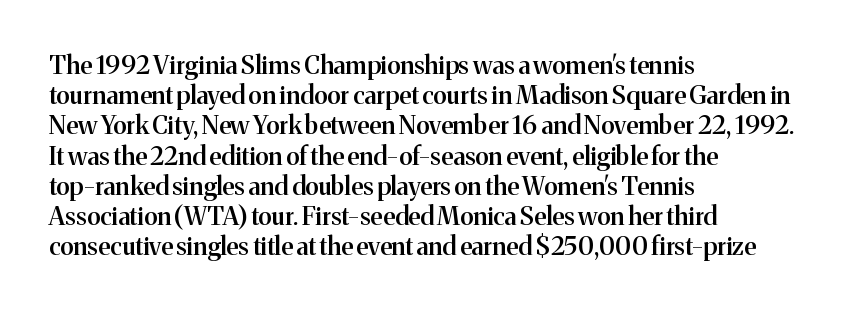
Posture: straight, roman, zero tilt. Unmarked baselines from the first word to the last. Spacing between characters is what you'd get straight out of the box. The face used here is a semibold: visibly heavier than regular, lighter than bold.
